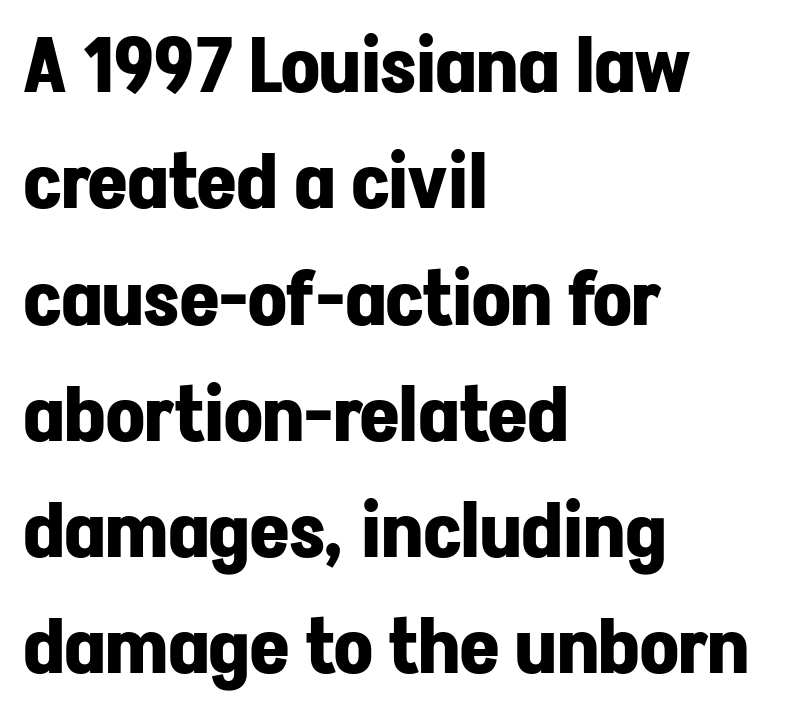
Heavy, bold letterforms. The type family on display is of the sans-serif kind. Quick note: interline space is typical. Visually the block forms a straight wall on the left and a jagged coastline on the right. Short note: letters normally spaced.
